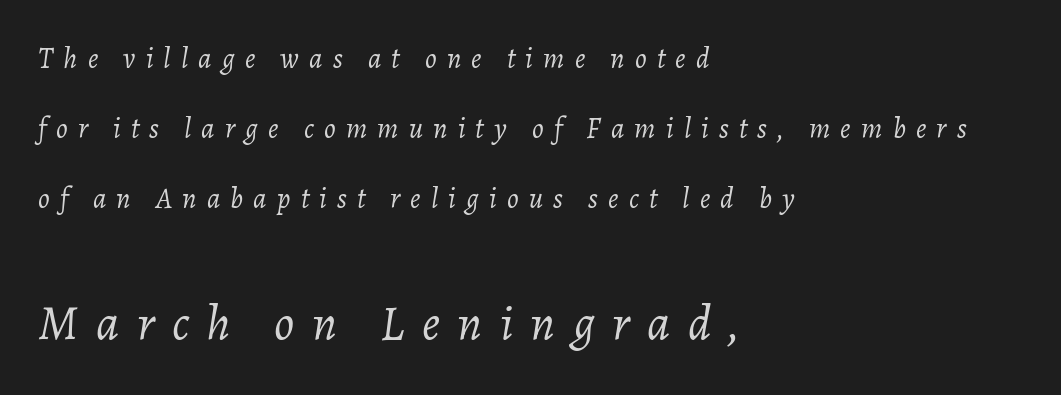
Q: Is the text bold? A: No.
Q: Is the text italic (slanted)? A: Yes, it leans right by about 7 degrees.
Q: Is the text underlined? A: No.
Q: How is the paragraph aligned? A: Left-aligned.
Q: Is the spacing between letters normal or unusually wide? A: Unusually wide.
Q: Is the spacing between lines tight, normal or loose? A: Loose.
Q: Which block of text is set in a larger size, the first (top) or the second (bottom)? A: The second (bottom) one.
Q: Width (condensed, normal, or wide)? A: Normal.
Q: Stroke contrast? A: Low.
Q: x-height? A: Medium.
Q: Monospaced? A: No.
